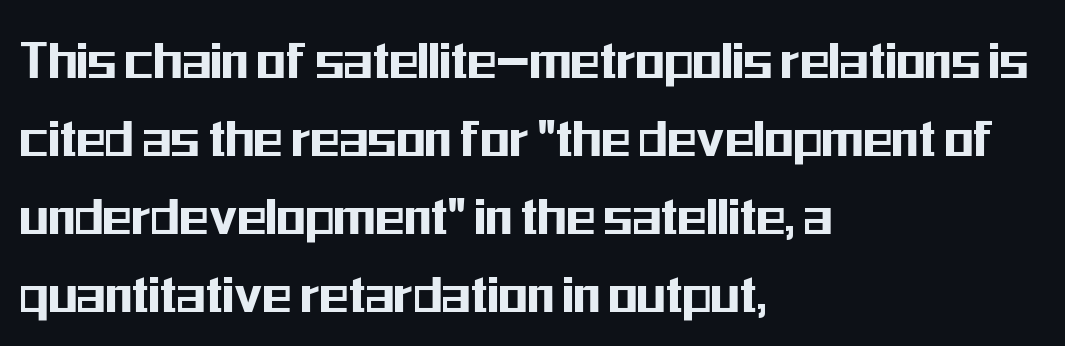
These lines are set flush left with a ragged right edge. Regarding serifs, this sample does without them. Do the characters align in a grid? No, the font is proportional. This block has exactly the height ordinary leading produces. Ordinary non-slanted type is in use. Quick note: underline off.
